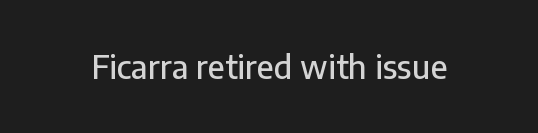
Rendered with straight, roman letterforms. You could not count columns in this text — the font is proportionally spaced. Rule under the text: the space is simply empty. The letters carry no serifs — their stems end cleanly without finishing strokes. This sample uses plain, unmodified letter spacing.
